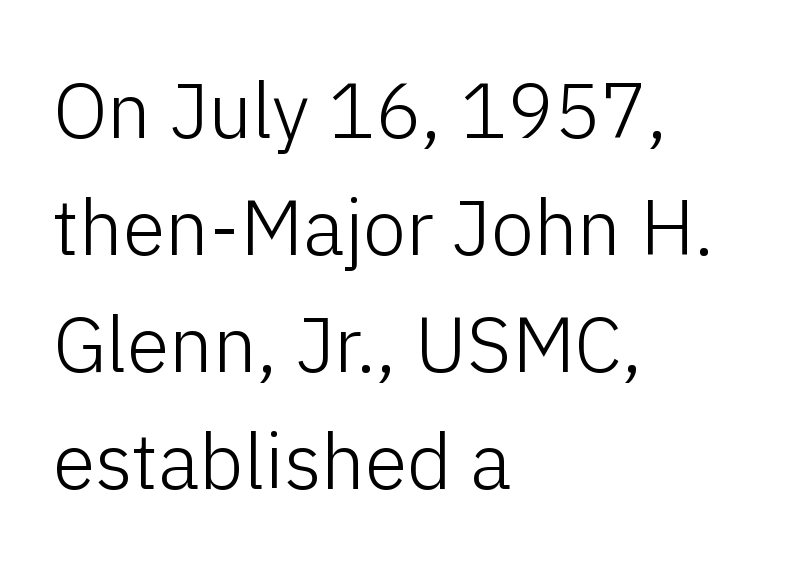
Rows of type keep a routine distance in the vertical direction. Is this a sans? Yes — the strokes have no serifs. Spacing between characters is what you'd get straight out of the box. Each line starts at the same left margin while the right side varies.
